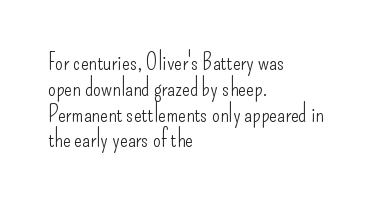
Q: Is the text bold? A: No.
Q: Is the text italic (slanted)? A: No, it is upright.
Q: Is the text underlined? A: No.
Q: How is the paragraph aligned? A: Left-aligned.
Q: Is the spacing between letters normal or unusually wide? A: Normal.
Q: Is the spacing between lines tight, normal or loose? A: Tight.
